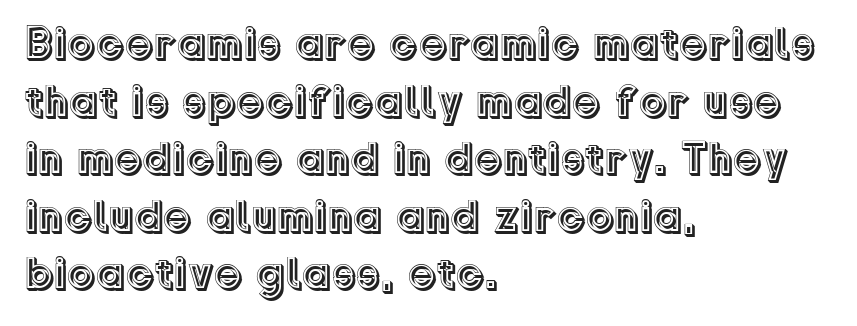
{"italic": "no", "width": "normal", "x_height": "medium", "monospaced": "no", "underline": "no", "align": "left", "line_spacing": "normal", "line_spacing_ratio": 1.28, "letter_spacing": "normal", "letter_spacing_em": 0.0, "glyph_px": 45}
